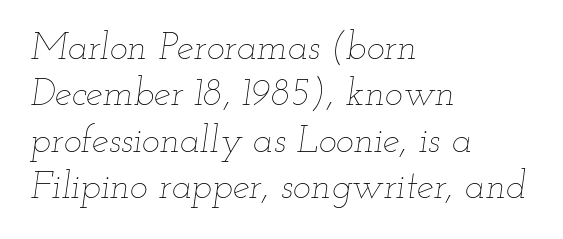
If you drew a line through each stem, it would be angled. Standard letterfit; no display-style spreading of the glyphs. The typesetting does not lean heavy: it is not bold. The lines in this sample share a left origin and differ only in where they stop. Proportional: the letters do not fall into vertical columns. The baseline area is clear.
